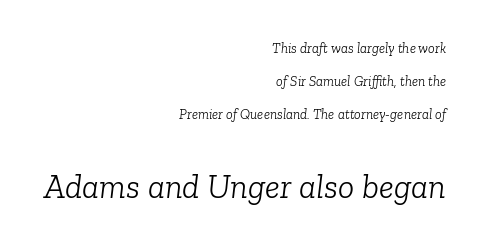
Q: Is the text bold? A: No.
Q: Is the text italic (slanted)? A: Yes, it leans right by about 6 degrees.
Q: Is the typeface a serif or a sans-serif typeface? A: Serif.
Q: Is the text underlined? A: No.
Q: How is the paragraph aligned? A: Right-aligned.
Q: Is the spacing between letters normal or unusually wide? A: Normal.
Q: Is the spacing between lines tight, normal or loose? A: Loose.
Q: Which block of text is set in a larger size, the first (top) or the second (bottom)? A: The second (bottom) one.
Q: Width (condensed, normal, or wide)? A: Normal.
Q: Stroke contrast? A: Low.
Q: x-height? A: Medium.
Q: Monospaced? A: No.
